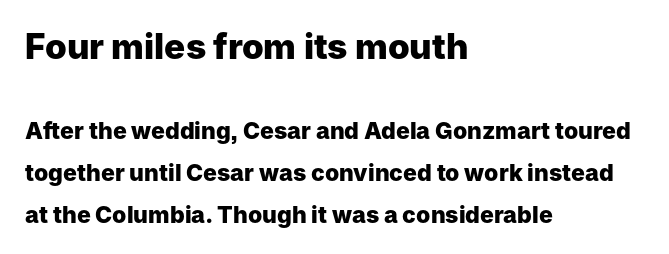
Students, note that the glyphs here touch the page at normal intervals. Rendered with straight, roman letterforms. Typographically, this falls in the sans-serif category. Character widths vary here, with narrow letters taking less room than wide ones.
